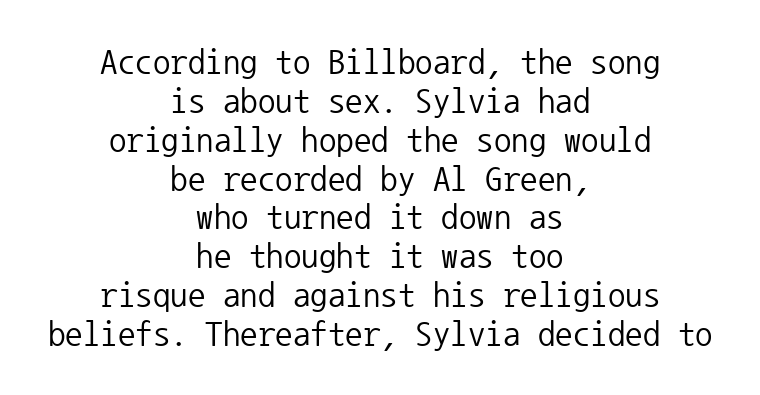
{"serif": "no", "italic": "no", "bold": "no", "weight": "regular", "width": "normal", "stroke_contrast": "low", "x_height": "medium", "monospaced": "yes", "underline": "no", "align": "center", "line_spacing": "tight", "line_spacing_ratio": 1.11, "letter_spacing": "normal", "letter_spacing_em": 0.0, "glyph_px": 35}
